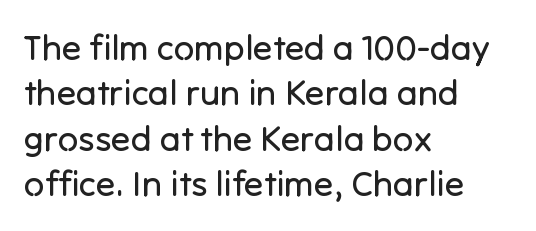
Q: Is the text bold? A: No.
Q: Is the text italic (slanted)? A: No, it is upright.
Q: Is the typeface a serif or a sans-serif typeface? A: Sans-serif.
Q: Is the text underlined? A: No.
Q: How is the paragraph aligned? A: Left-aligned.
Q: Is the spacing between letters normal or unusually wide? A: Normal.
Q: Is the spacing between lines tight, normal or loose? A: Normal.
Q: Width (condensed, normal, or wide)? A: Normal.
Q: Stroke contrast? A: Low.
Q: x-height? A: Medium.
Q: Monospaced? A: No.
